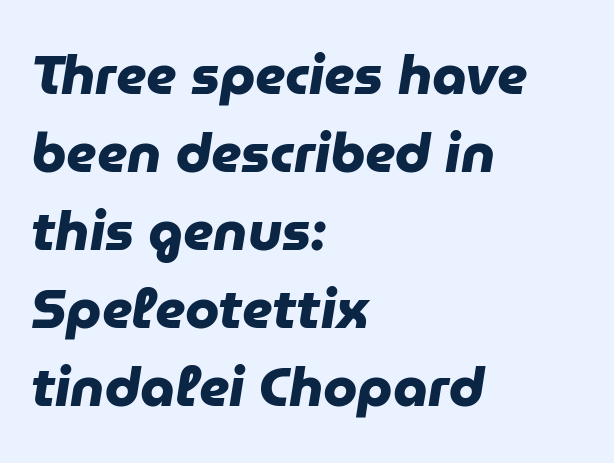
Q: Is the text bold? A: Yes.
Q: Is the typeface a serif or a sans-serif typeface? A: Sans-serif.
Q: Is the text underlined? A: No.
Q: How is the paragraph aligned? A: Left-aligned.
Q: Is the spacing between letters normal or unusually wide? A: Normal.
Q: Is the spacing between lines tight, normal or loose? A: Normal.
Q: Width (condensed, normal, or wide)? A: Normal.
Q: Stroke contrast? A: Low.
Q: x-height? A: Medium.
Q: Monospaced? A: No.
